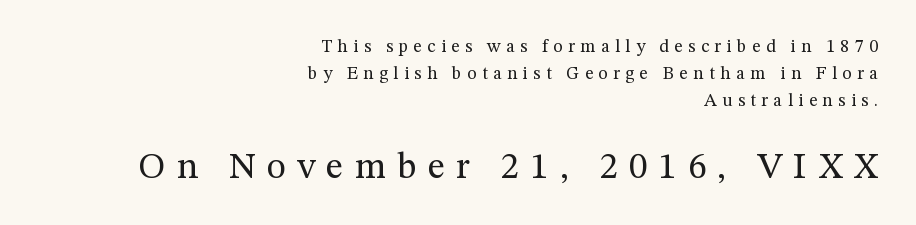
{"serif": "yes", "italic": "no", "bold": "no", "weight": "regular", "width": "normal", "stroke_contrast": "medium", "x_height": "medium", "monospaced": "no", "underline": "no", "align": "right", "line_spacing": "normal", "line_spacing_ratio": 1.5, "letter_spacing": "wide", "letter_spacing_em": 0.3, "larger_block": "second", "size_ratio": 2.06, "glyph_px": 37}
